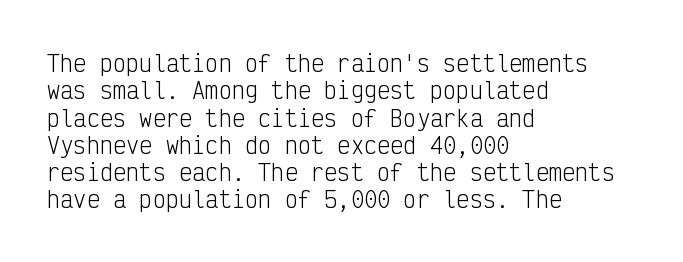
{"italic": "no", "bold": "no", "underline": "no", "align": "left", "line_spacing_ratio": 1.24, "letter_spacing": "normal", "letter_spacing_em": 0.0, "glyph_px": 22}
